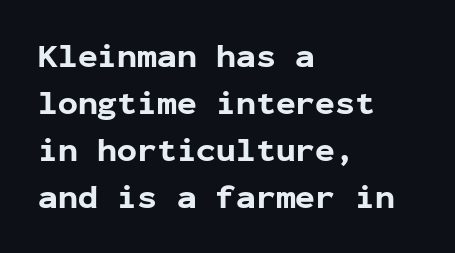
Type without underlining. In terms of posture, this sample is upright. The face used here is monospaced, like something from a code editor. Letter spacing: default. What kind of face is this? One without serifs — a sans. The setting favours the left margin, as ordinary paragraphs usually do.
